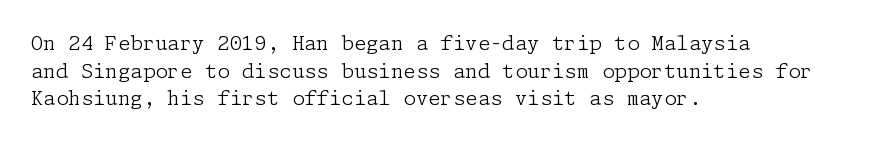
{"italic": "no", "bold": "no", "underline": "no", "align": "left", "line_spacing": "normal", "line_spacing_ratio": 1.38, "letter_spacing": "normal", "letter_spacing_em": 0.0, "glyph_px": 20}
